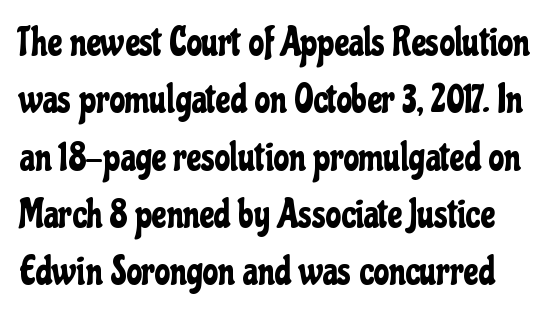
The font's upright variant was chosen for this text. Each letter keeps its own natural width here, so spacing adapts to shape. Unmarked baselines from the first word to the last. Nope, no serifs anywhere on these letters.
